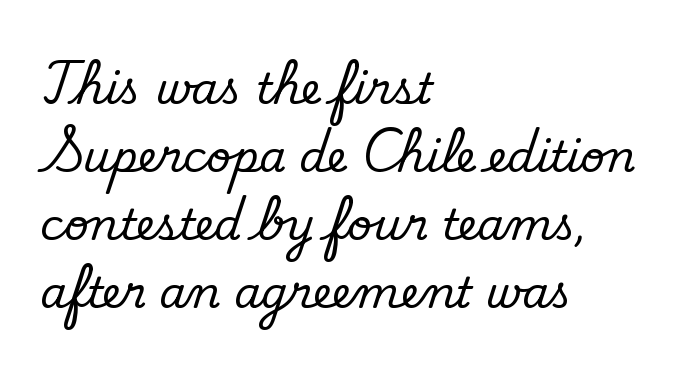
The image shows 43 px regular-weight sans-serif type; set left-aligned, normal line spacing (1.58x), normal letter spacing, not underlined; low stroke contrast and a small x-height.
